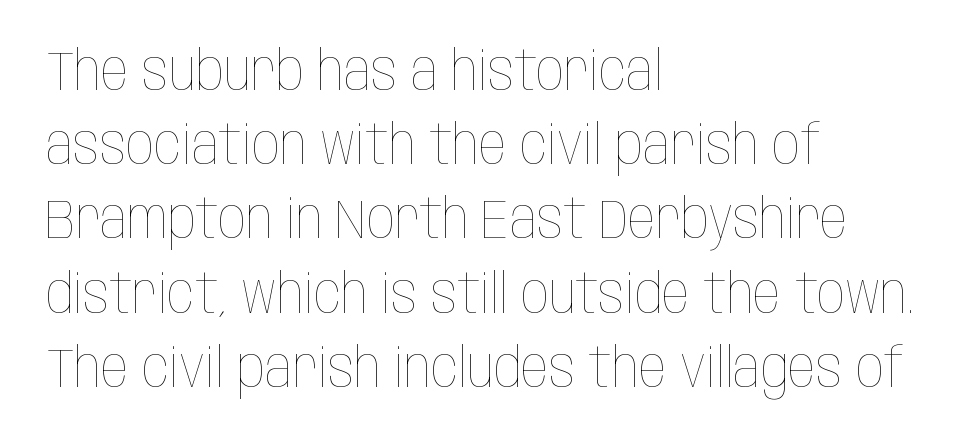
Q: Is the text bold? A: No.
Q: Is the text italic (slanted)? A: No, it is upright.
Q: Is the text underlined? A: No.
Q: How is the paragraph aligned? A: Left-aligned.
Q: Is the spacing between letters normal or unusually wide? A: Normal.
Q: Is the spacing between lines tight, normal or loose? A: Normal.
Q: Width (condensed, normal, or wide)? A: Condensed.
Q: Stroke contrast? A: Low.
Q: x-height? A: Large.
Q: Monospaced? A: No.
